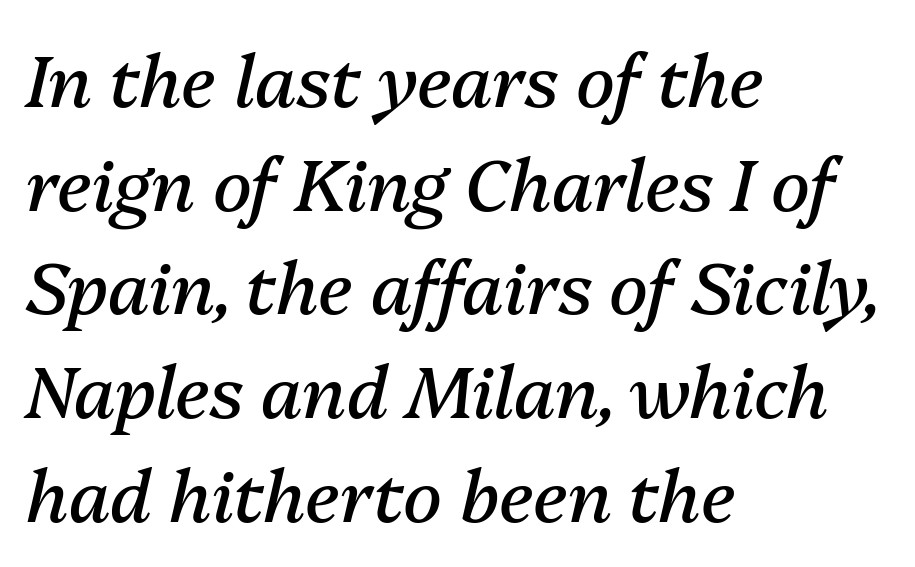
Q: Is the text bold? A: No.
Q: Is the text italic (slanted)? A: Yes, it leans right by about 13 degrees.
Q: Is the text underlined? A: No.
Q: How is the paragraph aligned? A: Left-aligned.
Q: Is the spacing between letters normal or unusually wide? A: Normal.
Q: Is the spacing between lines tight, normal or loose? A: Normal.
Q: Width (condensed, normal, or wide)? A: Normal.
Q: Stroke contrast? A: Medium.
Q: x-height? A: Medium.
Q: Monospaced? A: No.
